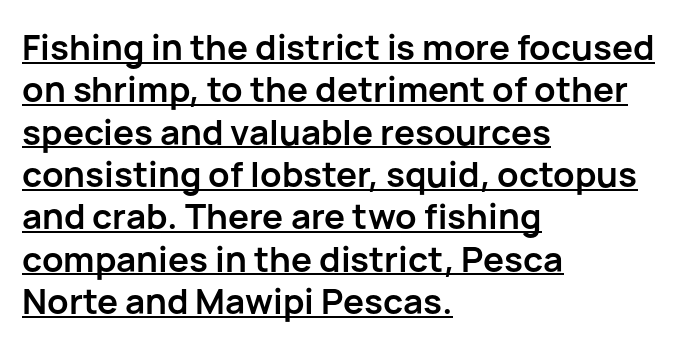
Q: Is the text bold? A: Yes.
Q: Is the text italic (slanted)? A: No, it is upright.
Q: Is the typeface a serif or a sans-serif typeface? A: Sans-serif.
Q: Is the text underlined? A: Yes.
Q: How is the paragraph aligned? A: Left-aligned.
Q: Is the spacing between letters normal or unusually wide? A: Normal.
Q: Width (condensed, normal, or wide)? A: Normal.
Q: Stroke contrast? A: Low.
Q: x-height? A: Medium.
Q: Monospaced? A: No.
